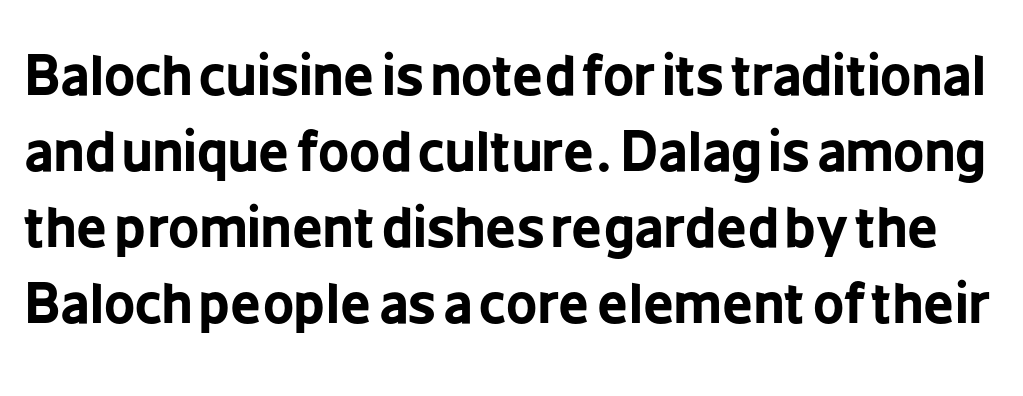
The typeface chosen for these lines omits serifs. The rows are spaced the way most documents space them. Summary of weight: heavy, a full bold. Ordinary non-slanted type is in use.
